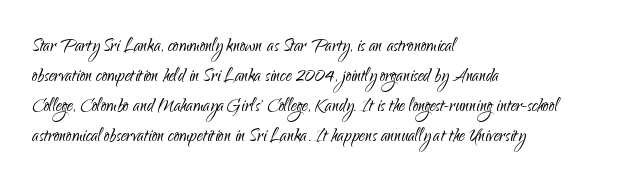
The lines are quadded left. The font sits on the lighter half of the weight spectrum, regular included. Tracking here is standard; glyphs follow each other at the usual distance. Rule under the text: the space is simply empty.
